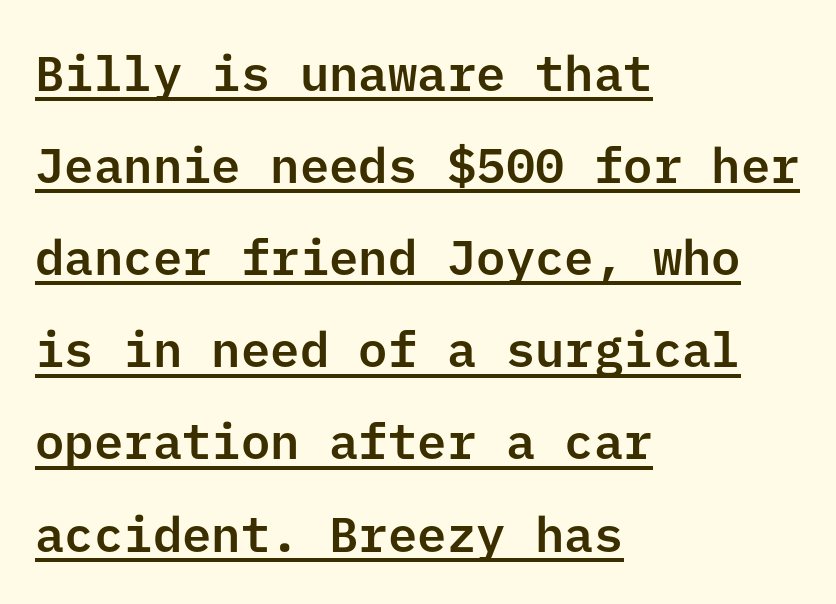
Posture: upright roman. Glyph-to-glyph distance matches everyday printed text. The face used here appears with an underline applied. Type style note: lacks serifs. All the whitespace from short lines collects on the right.
